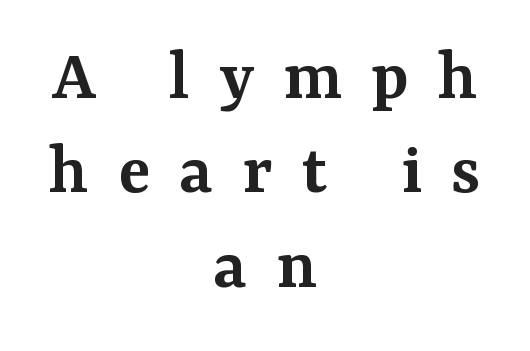
Q: Is the text bold? A: Semi-bold.
Q: Is the text italic (slanted)? A: No, it is upright.
Q: Is the typeface a serif or a sans-serif typeface? A: Serif.
Q: Is the text underlined? A: No.
Q: How is the paragraph aligned? A: Centered.
Q: Is the spacing between letters normal or unusually wide? A: Unusually wide.
Q: Is the spacing between lines tight, normal or loose? A: Normal.
Q: Width (condensed, normal, or wide)? A: Normal.
Q: Stroke contrast? A: Medium.
Q: x-height? A: Medium.
Q: Monospaced? A: No.
